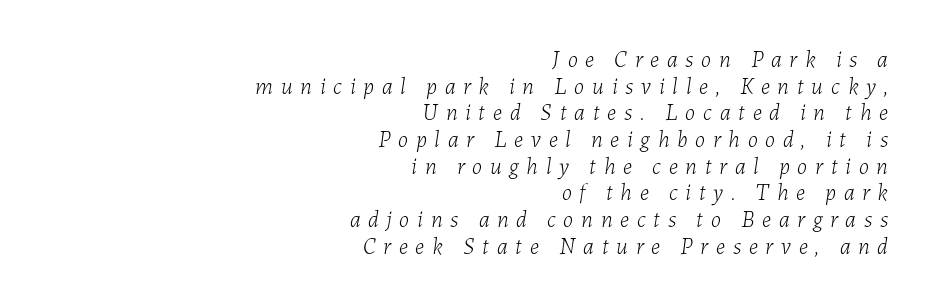
{"italic": "yes", "lean": "right", "slant_degrees": 7, "bold": "no", "underline": "no", "align": "right", "line_spacing_ratio": 1.16, "letter_spacing": "wide", "letter_spacing_em": 0.34, "glyph_px": 23}
